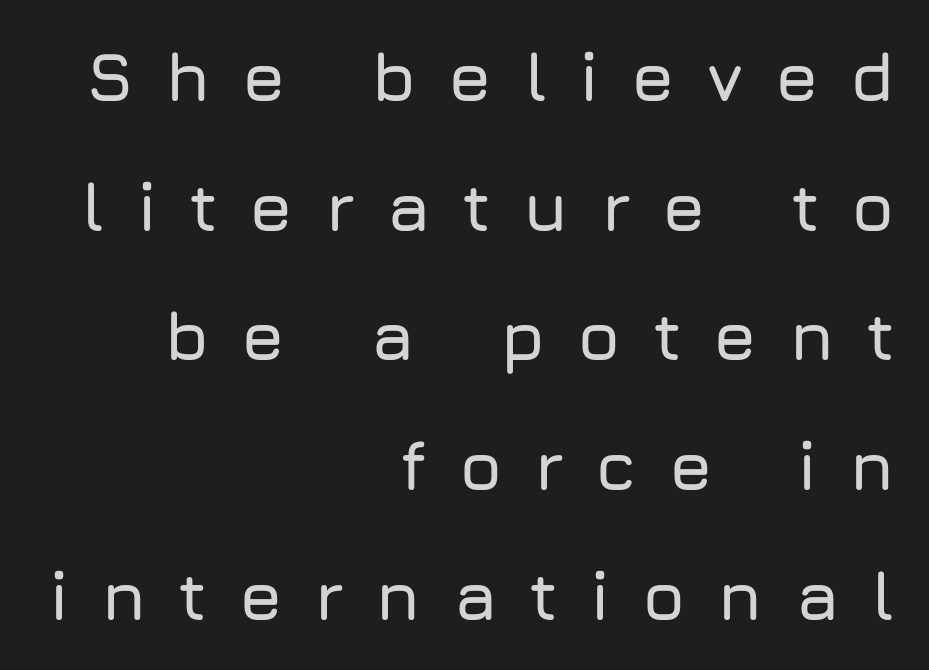
Q: Is the text italic (slanted)? A: No, it is upright.
Q: Is the typeface a serif or a sans-serif typeface? A: Sans-serif.
Q: Is the text underlined? A: No.
Q: How is the paragraph aligned? A: Right-aligned.
Q: Is the spacing between letters normal or unusually wide? A: Unusually wide.
Q: Width (condensed, normal, or wide)? A: Normal.
Q: Stroke contrast? A: Low.
Q: x-height? A: Medium.
Q: Monospaced? A: No.
